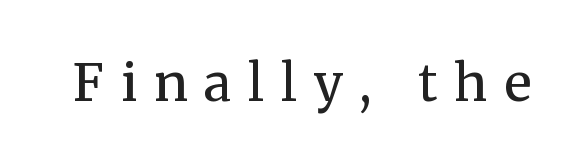
{"serif": "yes", "italic": "no", "bold": "no", "weight": "regular", "width": "normal", "stroke_contrast": "medium", "x_height": "medium", "monospaced": "no", "underline": "no", "letter_spacing": "wide", "letter_spacing_em": 0.33, "glyph_px": 51}
